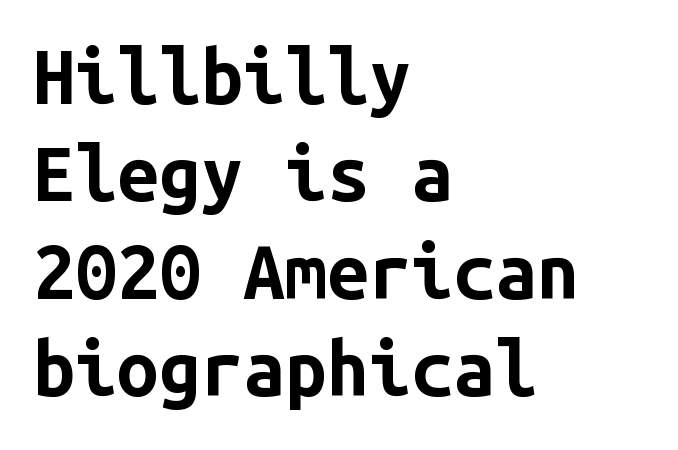
{"serif": "no", "italic": "no", "bold": "yes", "weight": "bold", "width": "normal", "stroke_contrast": "low", "x_height": "medium", "monospaced": "yes", "underline": "no", "align": "left", "line_spacing": "normal", "line_spacing_ratio": 1.3, "letter_spacing": "normal", "letter_spacing_em": 0.0, "glyph_px": 75}
